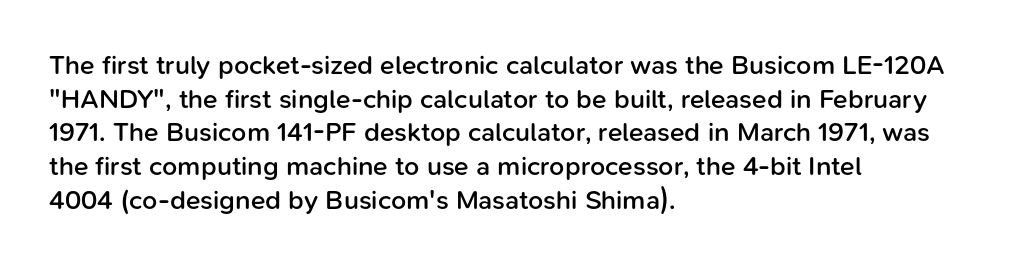
The image shows 27 px text type, upright; set left-aligned, normal line spacing (1.25x), normal letter spacing, not underlined.
